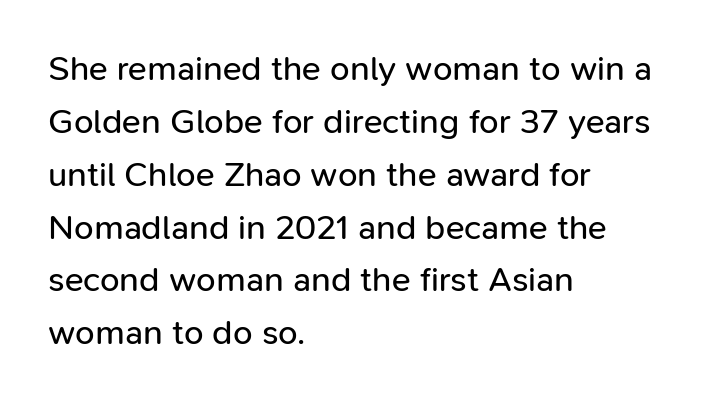
The image shows 35 px regular-weight sans-serif type, upright; set left-aligned, normal line spacing (1.51x), normal letter spacing, not underlined; low stroke contrast and a medium x-height.
